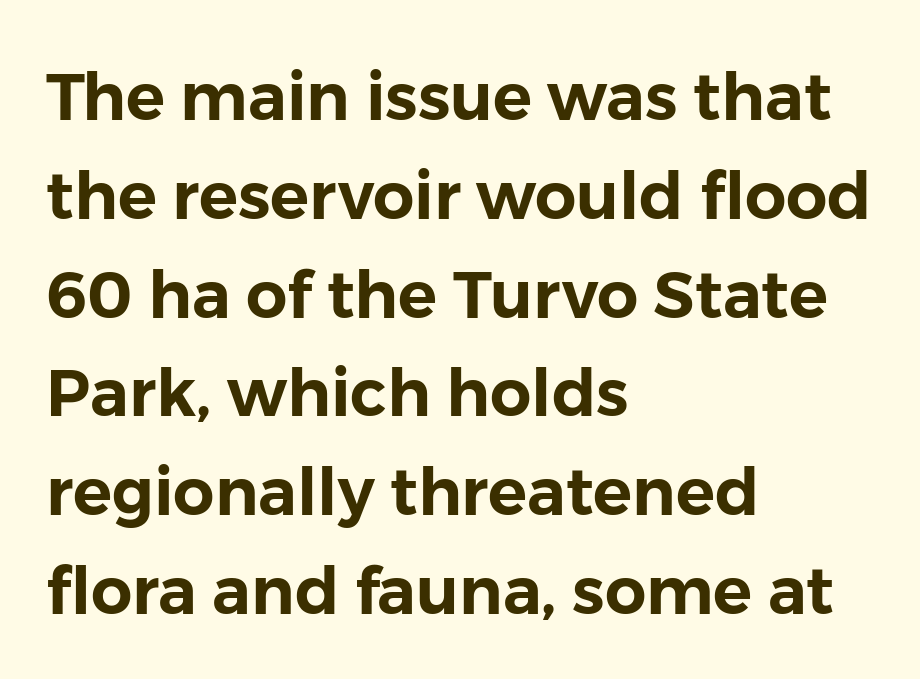
{"serif": "no", "italic": "no", "width": "normal", "stroke_contrast": "low", "x_height": "medium", "monospaced": "no", "underline": "no", "align": "left", "line_spacing": "normal", "line_spacing_ratio": 1.52, "letter_spacing": "normal", "letter_spacing_em": 0.0, "glyph_px": 65}
